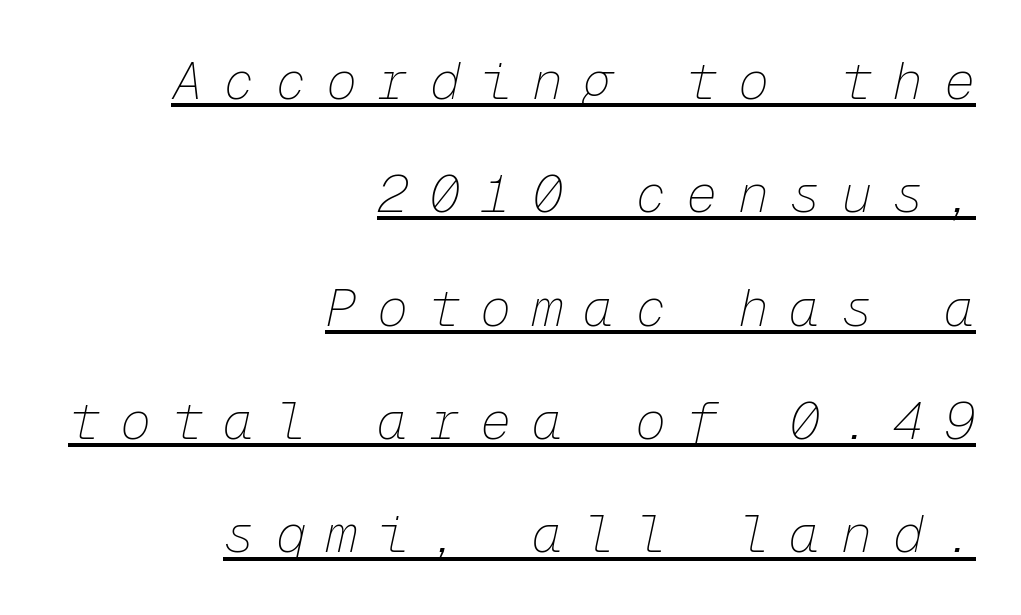
Honestly, the rows look like they've been pulled way apart. If you drew a ruler down the right edge, every line would touch it. Compared with a typical body face, this is equally light or lighter still. The whole block is typeset with a tilt. Descenders here cross a horizontal rule under the line.
